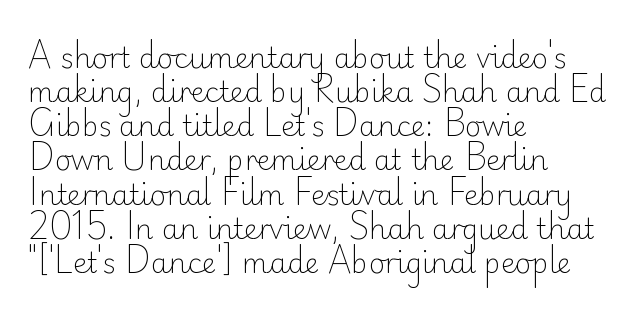
The image shows 28 px light sans-serif type, upright; set left-aligned, line spacing 1.22x, normal letter spacing, not underlined; low stroke contrast and a small x-height.
